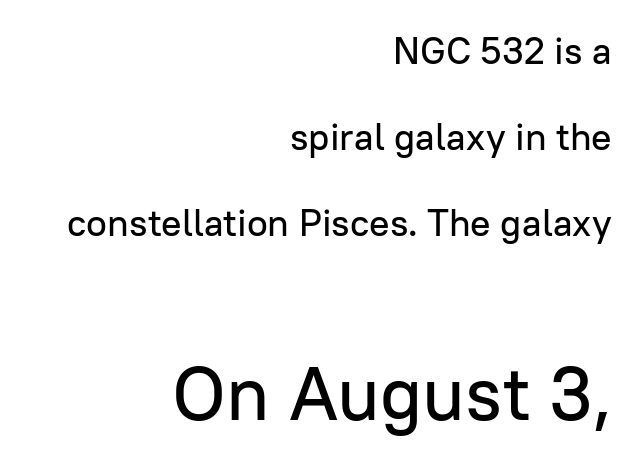
Q: Is the text italic (slanted)? A: No, it is upright.
Q: Is the typeface a serif or a sans-serif typeface? A: Sans-serif.
Q: Is the text underlined? A: No.
Q: How is the paragraph aligned? A: Right-aligned.
Q: Is the spacing between letters normal or unusually wide? A: Normal.
Q: Is the spacing between lines tight, normal or loose? A: Loose.
Q: Which block of text is set in a larger size, the first (top) or the second (bottom)? A: The second (bottom) one.
Q: Width (condensed, normal, or wide)? A: Normal.
Q: Stroke contrast? A: Low.
Q: x-height? A: Medium.
Q: Monospaced? A: No.
